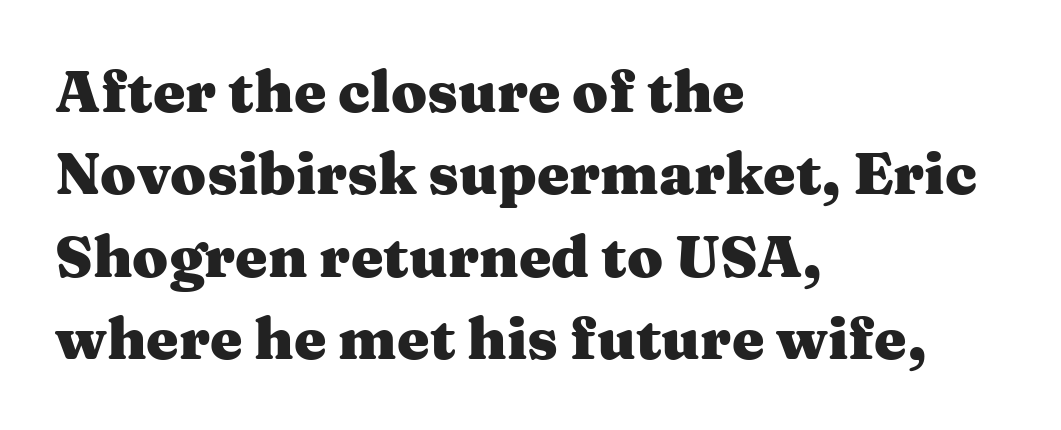
The image shows 58 px heavy, wide serif type, upright; set left-aligned, normal line spacing (1.42x), normal letter spacing, not underlined; medium stroke contrast and a medium x-height.
